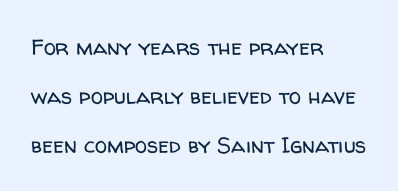
{"italic": "no", "bold": "no", "underline": "no", "align": "left", "line_spacing": "loose", "line_spacing_ratio": 2.22, "letter_spacing": "normal", "letter_spacing_em": 0.0, "glyph_px": 22}
